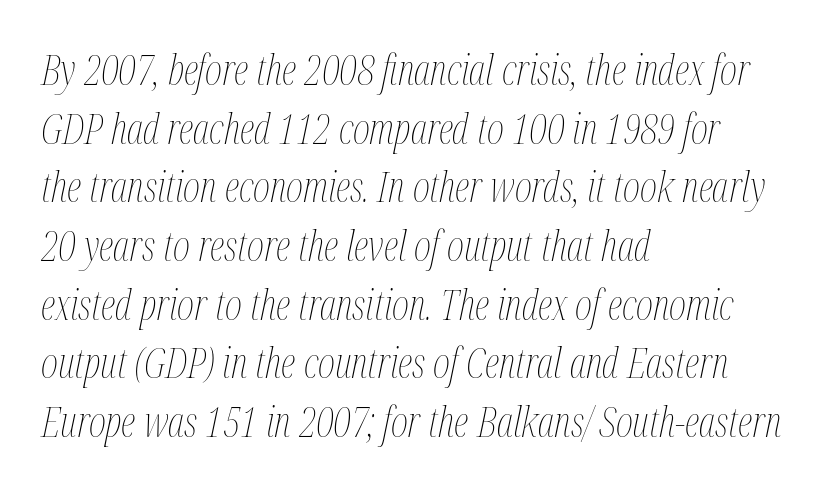
Counters stay open thanks to moderate or lighter strokes. A typesetter would mark this as italic. Each word holds together tightly as a unit, with standard inter-letter gaps. Which margin do the lines hug? The left one — the right edge is uneven.
